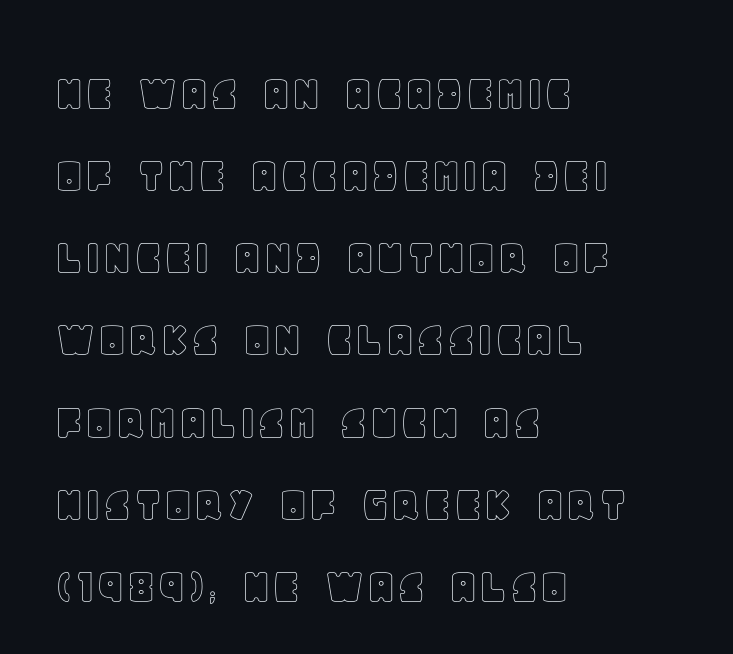
The image shows 53 px text type, upright; set left-aligned, normal line spacing (1.55x), normal letter spacing, not underlined; a large x-height.
